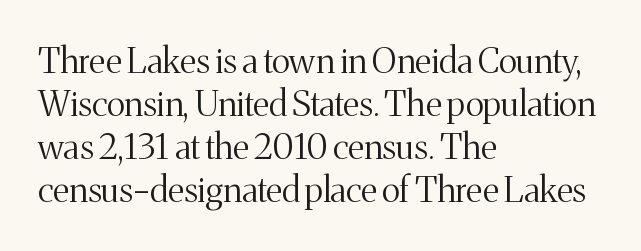
The image shows 35 px light serif type, upright; set left-aligned, line spacing 1.23x, normal letter spacing, not underlined; medium stroke contrast and a medium x-height.
